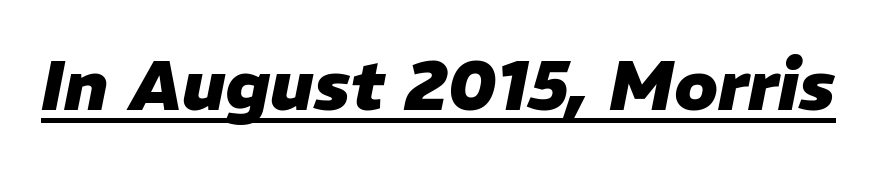
Notice how a bar underscores the lettering throughout. On the weight axis this lands at bold, roughly 700. Spacing verdict: proportional, widths tailored to each character. Tall strokes in this sample are angled rather than plumb. Letter spacing: default.
